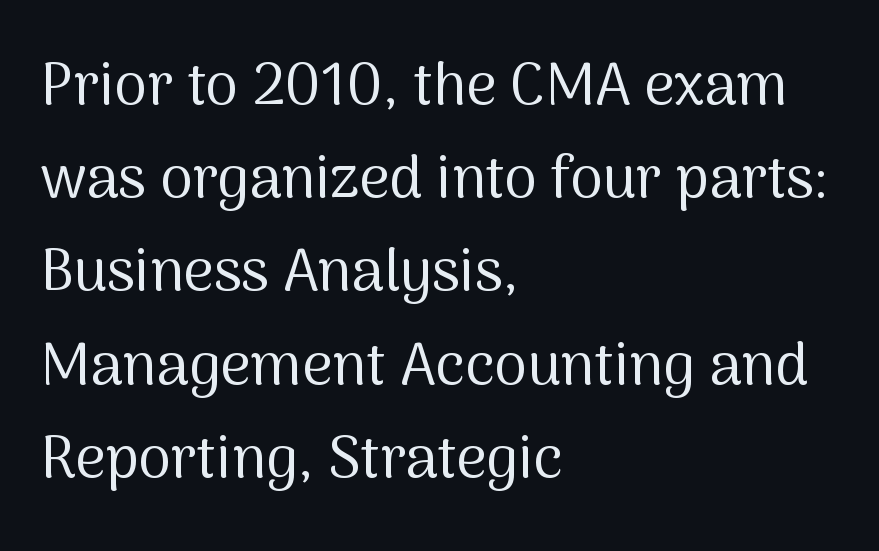
If you drew a line through each stem, it would be perfectly vertical. Plain, unruled lines of type. The letters advance in unequal steps, a hallmark of proportional type. The block of text has a typical density, with ordinary space between rows.
